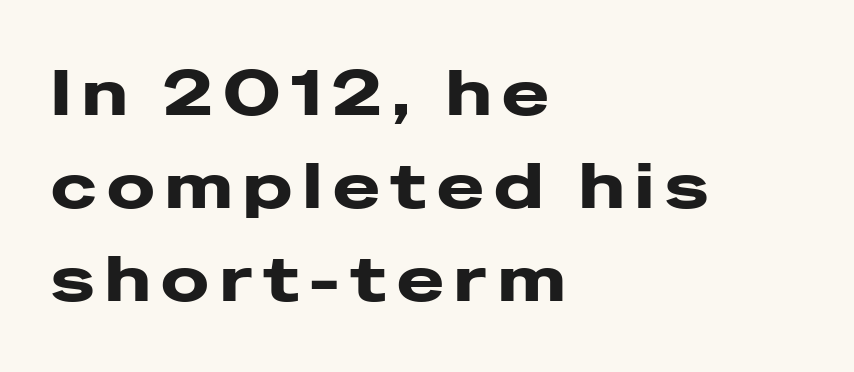
Casual observation: everything's shoved over to the left. The face used here is proportionally spaced, like ordinary book or web type. Descenders are the only things crossing below the line. Regular leading. Does the lettering tilt? It doesn't — this is upright. Is this a sans? Yes — the strokes have no serifs.
